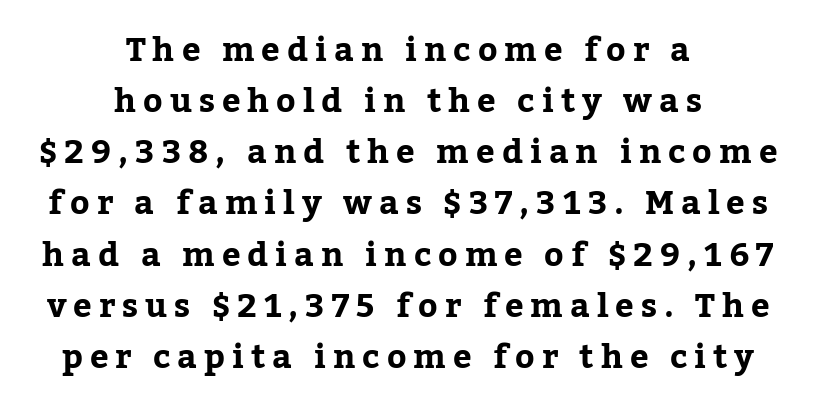
The image shows 33 px serif type, upright; set centered, normal line spacing (1.55x), unusually wide letter spacing (+0.21 em), not underlined; low stroke contrast and a medium x-height.
